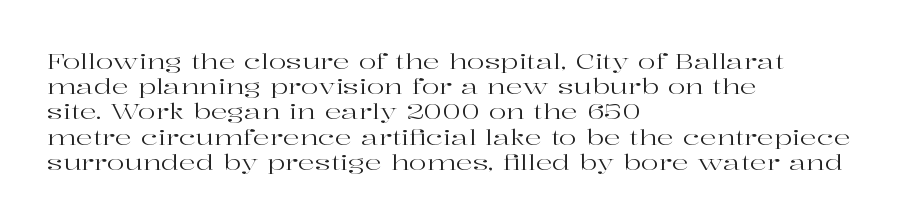
The image shows 21 px text type, upright; set left-aligned, line spacing 1.2x, normal letter spacing, not underlined.
